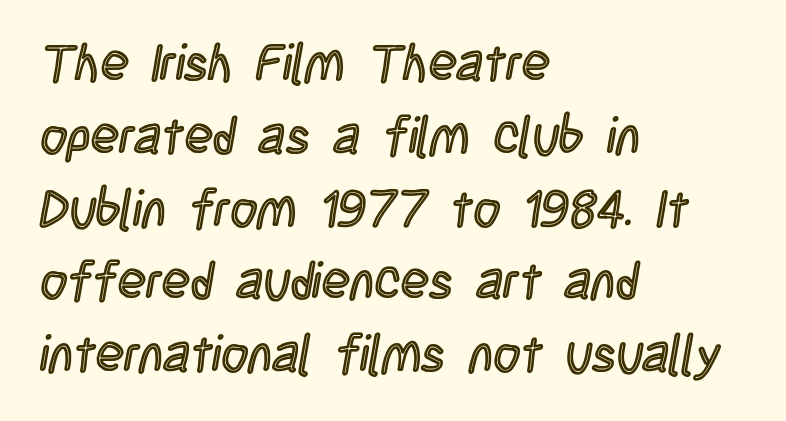
Here the designer chose a conventional face with non-uniform glyph widths. Plain, unruled lines of type. The rendering keeps characters at their native spacing. Successive baselines arrive at the customary interval. Each line starts at the same left margin while the right side varies.
